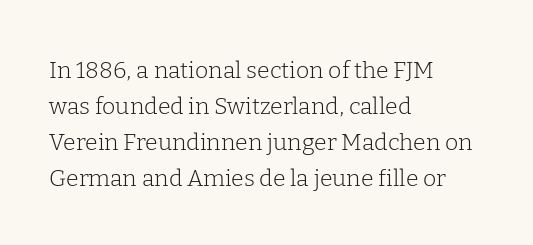
Q: Is the text bold? A: No.
Q: Is the text italic (slanted)? A: No, it is upright.
Q: Is the text underlined? A: No.
Q: How is the paragraph aligned? A: Left-aligned.
Q: Is the spacing between letters normal or unusually wide? A: Normal.
Q: Is the spacing between lines tight, normal or loose? A: Normal.
